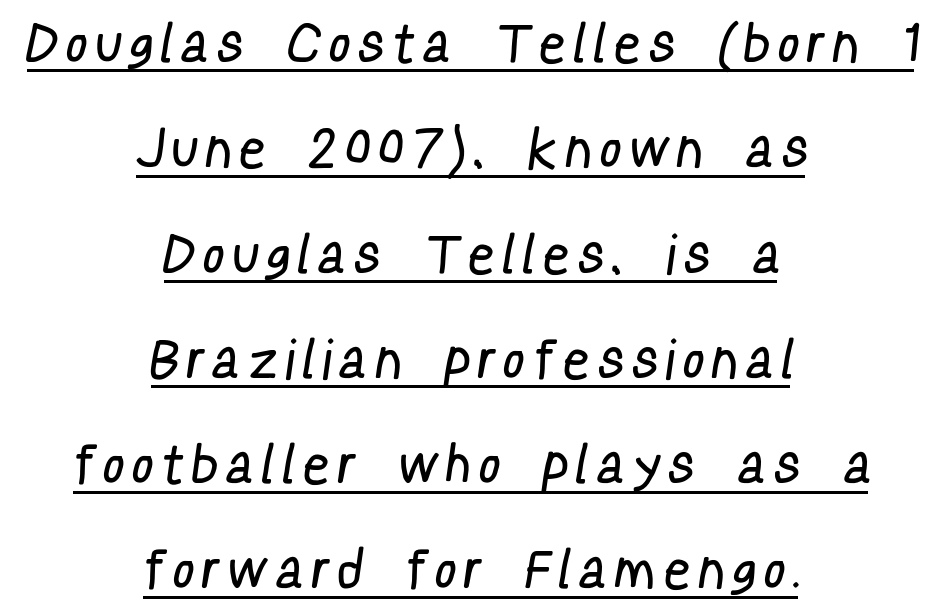
The image shows 54 px regular-weight, condensed sans-serif type; set centered, loose line spacing (1.95x), unusually wide letter spacing (+0.25 em), underlined; low stroke contrast and a medium x-height.
